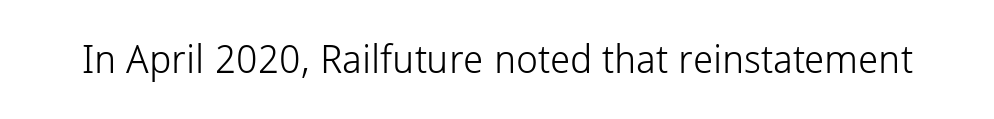
Q: Is the text bold? A: No.
Q: Is the text italic (slanted)? A: No, it is upright.
Q: Is the typeface a serif or a sans-serif typeface? A: Sans-serif.
Q: Is the text underlined? A: No.
Q: Is the spacing between letters normal or unusually wide? A: Normal.
Q: Width (condensed, normal, or wide)? A: Normal.
Q: Stroke contrast? A: Low.
Q: x-height? A: Medium.
Q: Monospaced? A: No.
